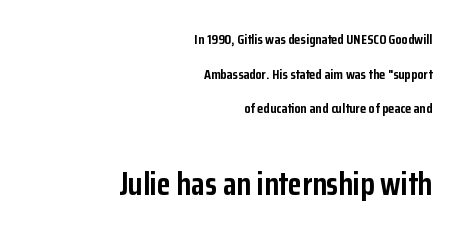
Q: Is the text bold? A: Yes.
Q: Is the text italic (slanted)? A: No, it is upright.
Q: Is the typeface a serif or a sans-serif typeface? A: Sans-serif.
Q: Is the text underlined? A: No.
Q: How is the paragraph aligned? A: Right-aligned.
Q: Is the spacing between letters normal or unusually wide? A: Normal.
Q: Is the spacing between lines tight, normal or loose? A: Loose.
Q: Which block of text is set in a larger size, the first (top) or the second (bottom)? A: The second (bottom) one.
Q: Width (condensed, normal, or wide)? A: Condensed.
Q: Stroke contrast? A: Low.
Q: x-height? A: Medium.
Q: Monospaced? A: No.
